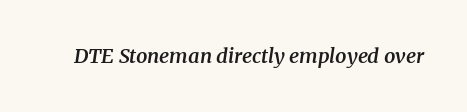
{"italic": "yes", "lean": "right", "slant_degrees": 8, "bold": "semi", "underline": "no", "letter_spacing": "normal", "letter_spacing_em": 0.0, "glyph_px": 20}
